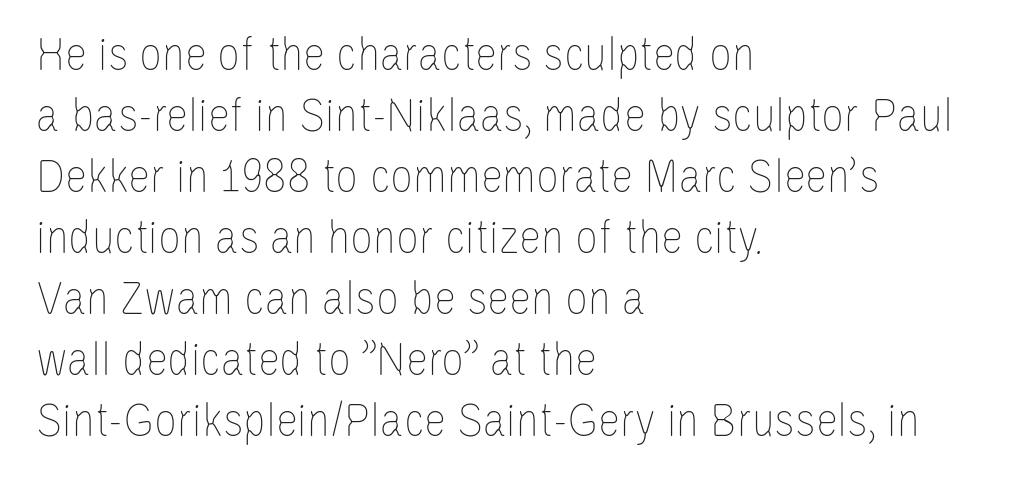
The image shows 50 px thin, condensed type, upright; set left-aligned, line spacing 1.22x, normal letter spacing, not underlined; low stroke contrast and a large x-height.
